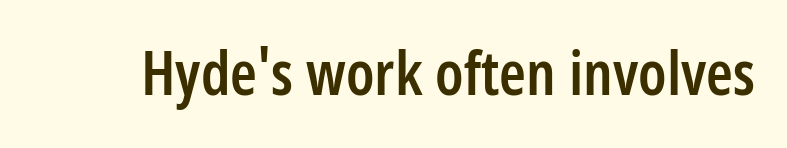
Type style note: lacks serifs. Characters follow at the spacing the type designer built in. Emphasis by weight is partial: semibold. Only glyphs here, with clear space below each row. The rendering uses natural spacing where letterforms have individual widths. If you drew a line through each stem, it would be perfectly vertical.
